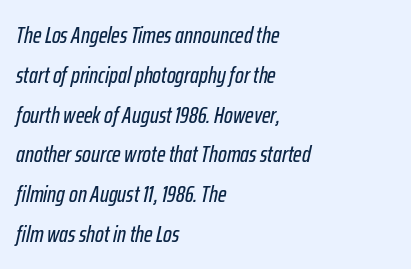
Alignment: flush left. Words appear dense and cohesive because spacing is normal. Decoration check: the copy has no underline. Would a proofreader flag this as italicized? Yes.
